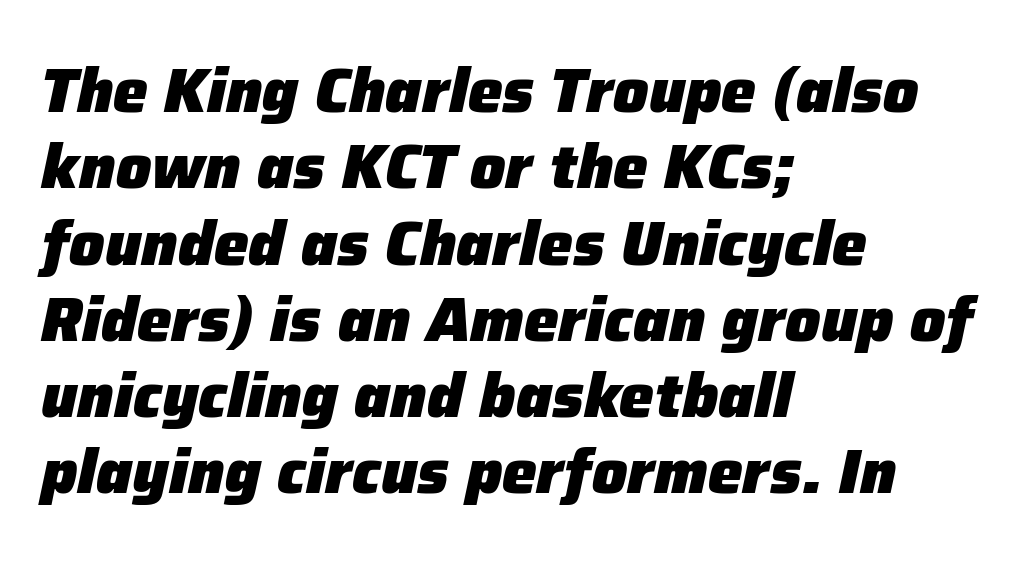
A student would call this left alignment; a typographer would say flush left, rag right. Unmarked baselines from the first word to the last. Every letter is thick-stroked: bold, no question. Between one letter and the next there's only the usual sliver of space. In terms of posture, this sample is oblique.
